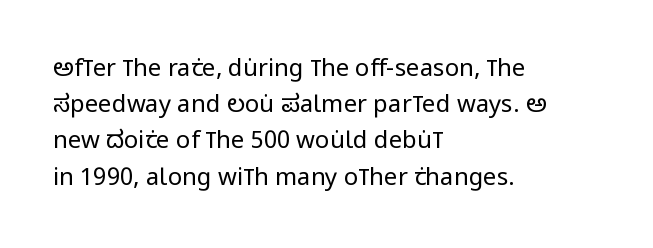
Q: Is the text bold? A: No.
Q: Is the text italic (slanted)? A: No, it is upright.
Q: Is the text underlined? A: No.
Q: How is the paragraph aligned? A: Left-aligned.
Q: Is the spacing between letters normal or unusually wide? A: Normal.
Q: Is the spacing between lines tight, normal or loose? A: Normal.
